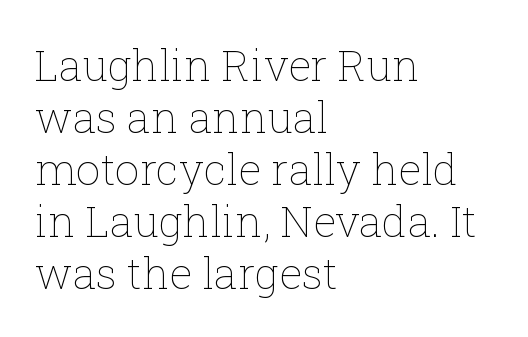
The image shows 43 px thin type, upright; set left-aligned, line spacing 1.21x, normal letter spacing, not underlined; low stroke contrast and a medium x-height.
